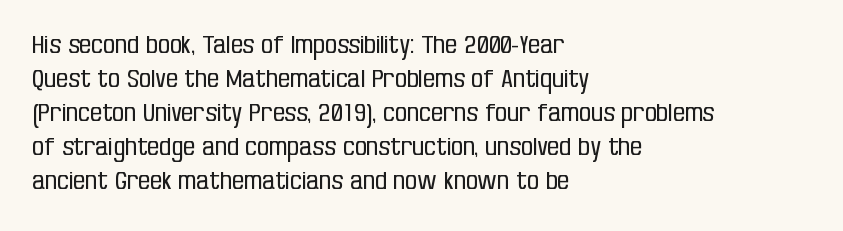
{"italic": "no", "bold": "no", "underline": "no", "align": "left", "line_spacing": "normal", "line_spacing_ratio": 1.42, "letter_spacing": "normal", "letter_spacing_em": 0.0, "glyph_px": 24}
